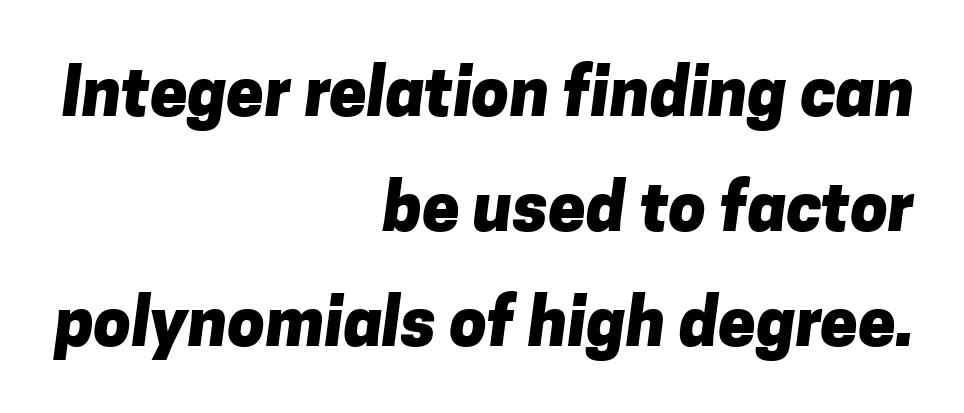
{"serif": "no", "bold": "yes", "weight": "heavy", "width": "normal", "stroke_contrast": "low", "x_height": "medium", "monospaced": "no", "underline": "no", "align": "right", "line_spacing_ratio": 1.72, "letter_spacing": "normal", "letter_spacing_em": 0.0, "glyph_px": 67}
